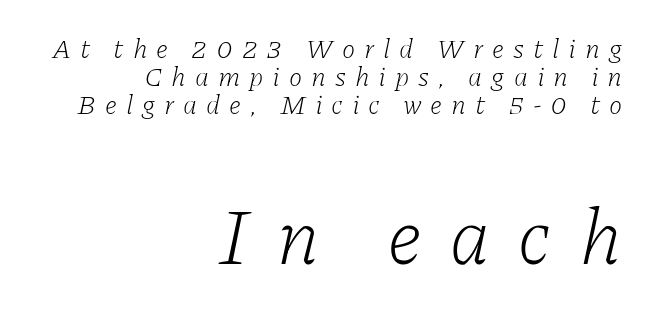
Q: Is the text bold? A: No.
Q: Is the text italic (slanted)? A: Yes, it leans right by about 11 degrees.
Q: Is the typeface a serif or a sans-serif typeface? A: Serif.
Q: Is the text underlined? A: No.
Q: How is the paragraph aligned? A: Right-aligned.
Q: Is the spacing between letters normal or unusually wide? A: Unusually wide.
Q: Is the spacing between lines tight, normal or loose? A: Tight.
Q: Which block of text is set in a larger size, the first (top) or the second (bottom)? A: The second (bottom) one.
Q: Width (condensed, normal, or wide)? A: Normal.
Q: Stroke contrast? A: Low.
Q: x-height? A: Medium.
Q: Monospaced? A: No.
